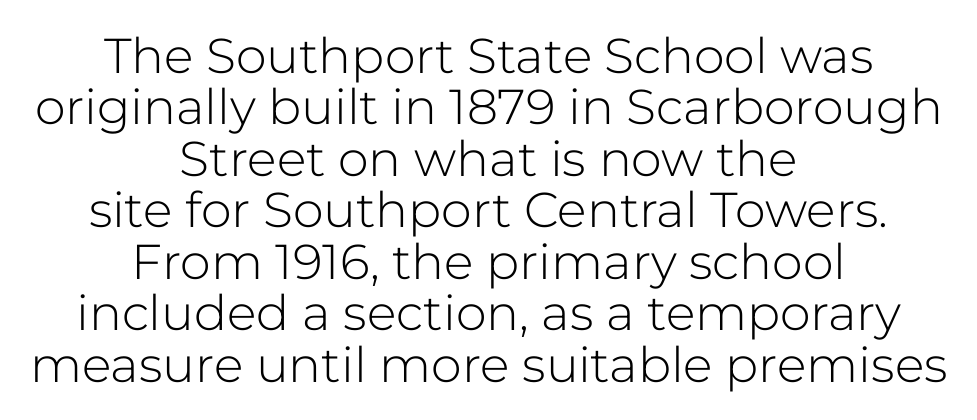
{"serif": "no", "italic": "no", "bold": "no", "weight": "light", "width": "normal", "stroke_contrast": "low", "x_height": "medium", "monospaced": "no", "underline": "no", "align": "center", "line_spacing": "tight", "line_spacing_ratio": 1.05, "letter_spacing": "normal", "letter_spacing_em": 0.0, "glyph_px": 49}
